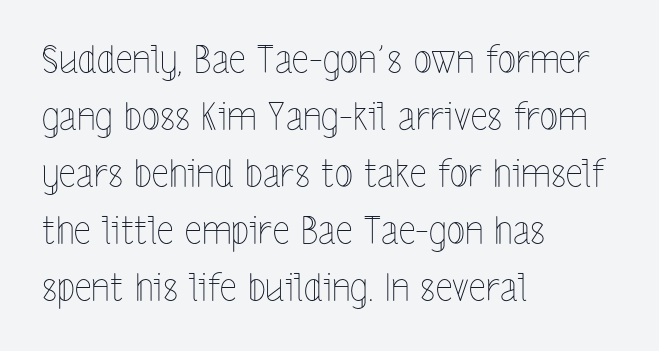
The passage is arranged the way most books set body copy — flush left. You could not count columns in this text — the font is proportionally spaced. Nothing unusual about the tracking: characters are spaced as the font intends. How would I describe the line gaps? Plain and ordinary.
